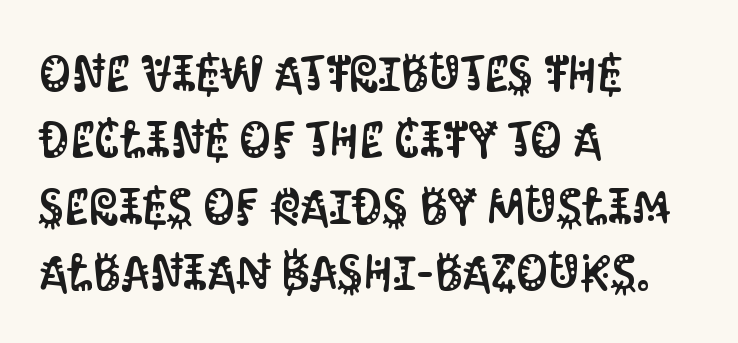
Q: Is the text italic (slanted)? A: No, it is upright.
Q: Is the typeface a serif or a sans-serif typeface? A: Sans-serif.
Q: Is the text underlined? A: No.
Q: How is the paragraph aligned? A: Left-aligned.
Q: Is the spacing between letters normal or unusually wide? A: Normal.
Q: Is the spacing between lines tight, normal or loose? A: Normal.
Q: Width (condensed, normal, or wide)? A: Condensed.
Q: Stroke contrast? A: Medium.
Q: x-height? A: Large.
Q: Monospaced? A: No.
